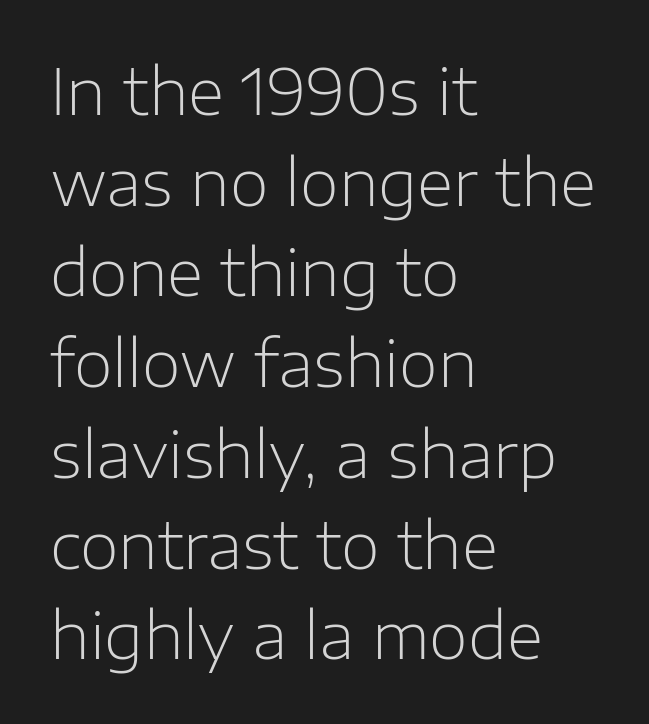
The font sits on the lighter half of the weight spectrum, regular included. The zone under the glyphs is completely vacant. Regarding serifs, this sample does without them. When letters stand straight like this, we call the style roman or upright. The face used here is rendered with its standard letterfit.
